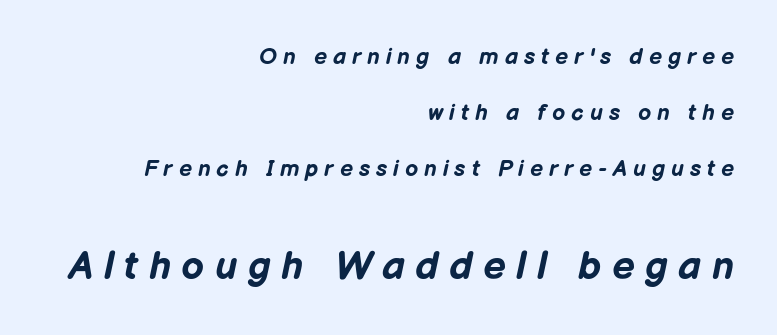
The image shows 40 px bold type, italic (leaning right); set right-aligned, loose line spacing (2.44x), unusually wide letter spacing (+0.26 em), not underlined; the second (bottom) block is 1.74x larger; low stroke contrast and a medium x-height.
